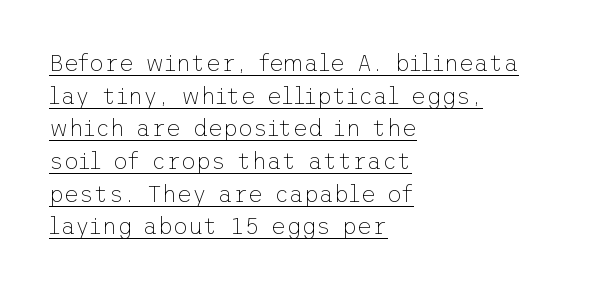
The image shows 23 px text type, upright; set left-aligned, normal line spacing (1.42x), normal letter spacing, underlined.
